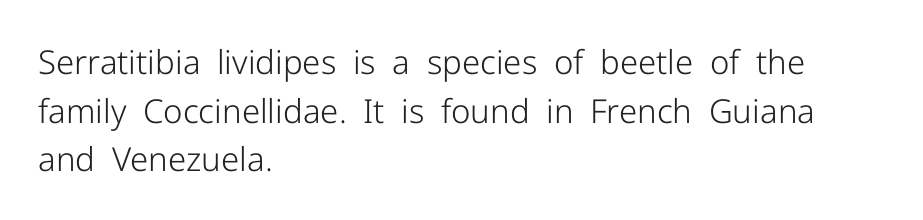
The image shows 33 px light sans-serif type, upright; set left-aligned, normal line spacing (1.47x), normal letter spacing, not underlined; low stroke contrast and a medium x-height.
